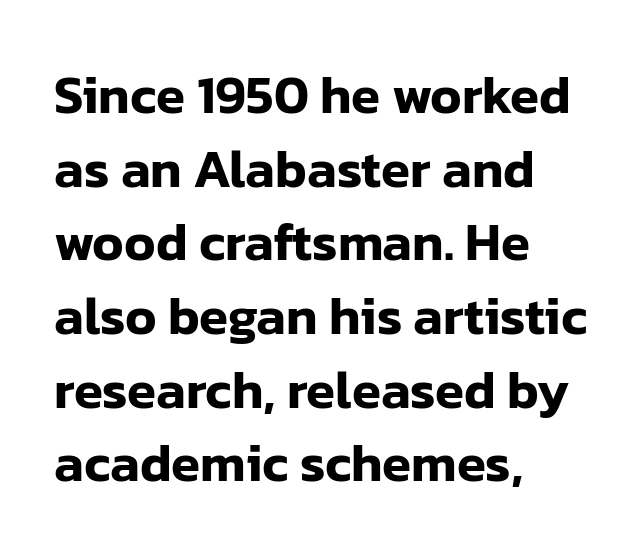
The image shows 53 px sans-serif type, upright; set left-aligned, normal line spacing (1.39x), normal letter spacing, not underlined; low stroke contrast and a medium x-height.
